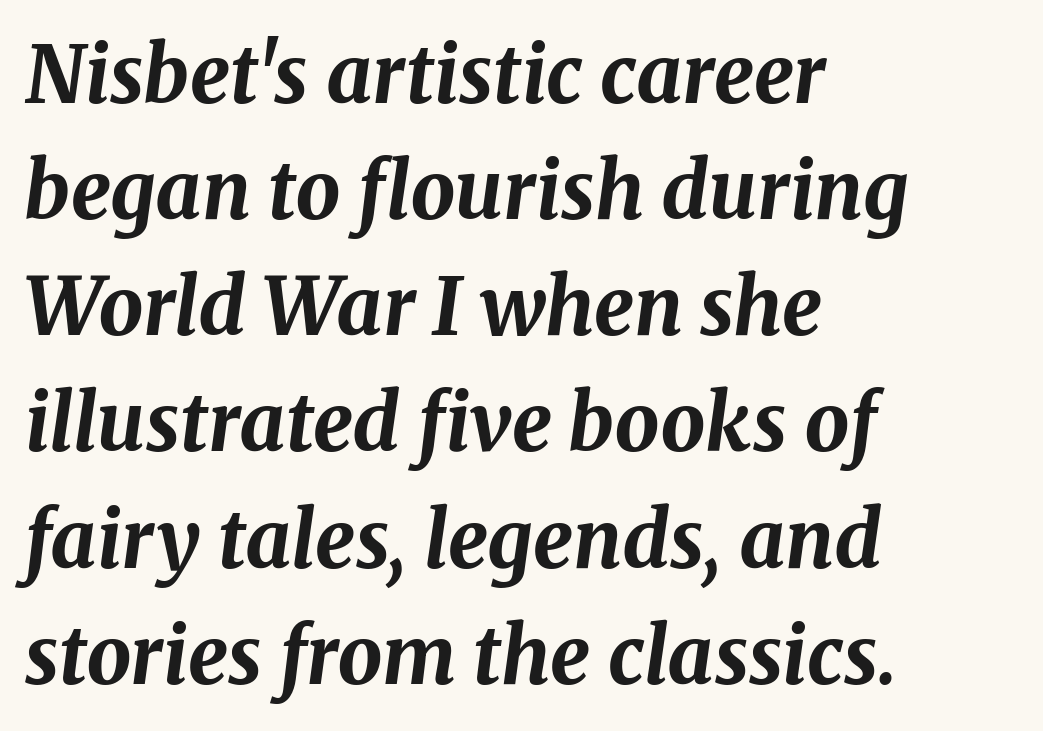
{"italic": "yes", "lean": "right", "slant_degrees": 8, "bold": "yes", "weight": "bold", "width": "normal", "stroke_contrast": "medium", "x_height": "medium", "monospaced": "no", "underline": "no", "align": "left", "line_spacing": "normal", "line_spacing_ratio": 1.47, "letter_spacing": "normal", "letter_spacing_em": 0.0, "glyph_px": 79}
